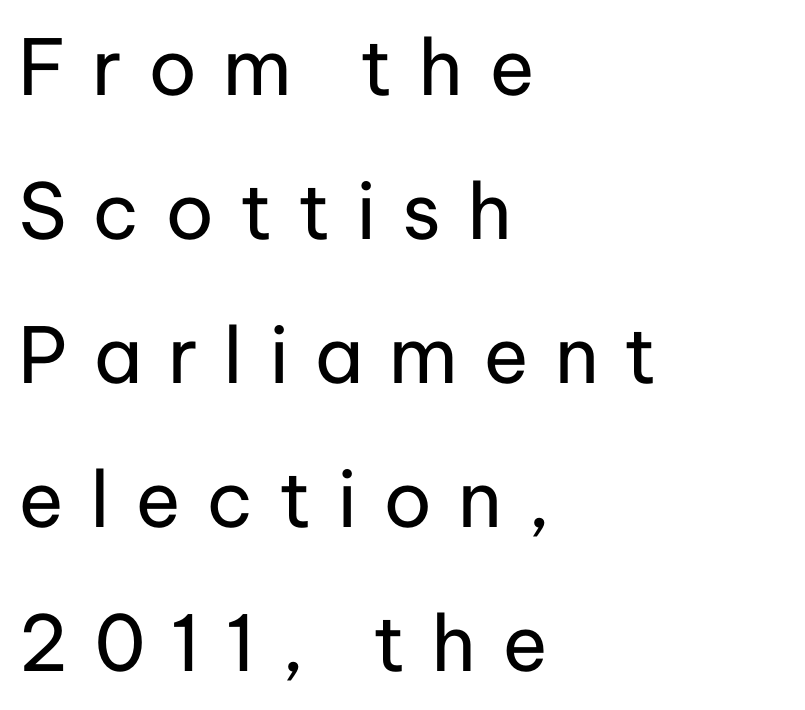
{"serif": "no", "italic": "no", "bold": "no", "weight": "regular", "width": "normal", "stroke_contrast": "low", "x_height": "medium", "monospaced": "no", "underline": "no", "align": "left", "line_spacing_ratio": 1.87, "letter_spacing": "wide", "letter_spacing_em": 0.33, "glyph_px": 77}
